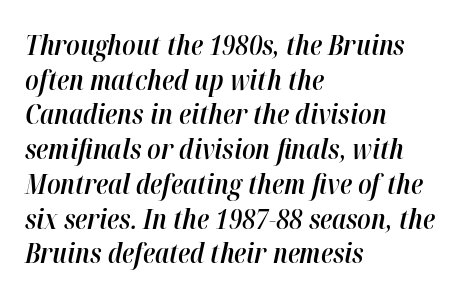
Q: Is the text bold? A: Semi-bold.
Q: Is the text italic (slanted)? A: Yes, it leans right by about 12 degrees.
Q: Is the text underlined? A: No.
Q: How is the paragraph aligned? A: Left-aligned.
Q: Is the spacing between letters normal or unusually wide? A: Normal.
Q: Width (condensed, normal, or wide)? A: Condensed.
Q: Stroke contrast? A: High.
Q: x-height? A: Medium.
Q: Monospaced? A: No.
